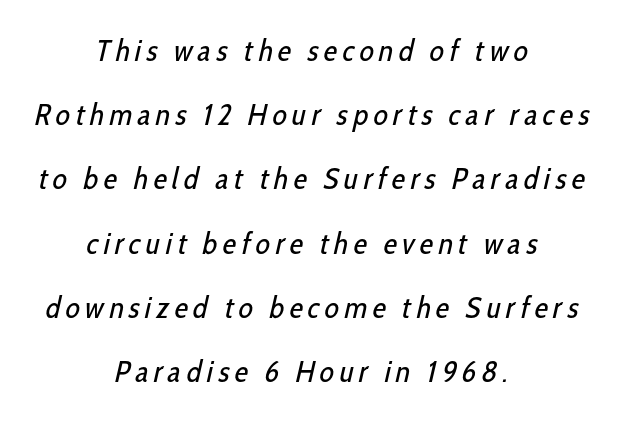
{"serif": "no", "bold": "no", "weight": "regular", "width": "condensed", "stroke_contrast": "low", "x_height": "medium", "monospaced": "no", "underline": "no", "align": "center", "line_spacing": "loose", "line_spacing_ratio": 2.14, "glyph_px": 30}
